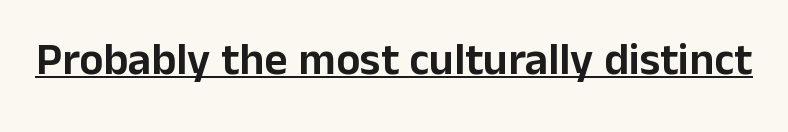
{"serif": "no", "italic": "no", "width": "normal", "stroke_contrast": "low", "x_height": "medium", "monospaced": "no", "underline": "yes", "letter_spacing": "normal", "letter_spacing_em": 0.0, "glyph_px": 45}
